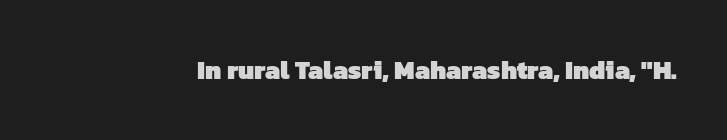
Set as a true bold cut, around the 700 mark. No word sits above an underline. Nothing unusual about the tracking: characters are spaced as the font intends.
